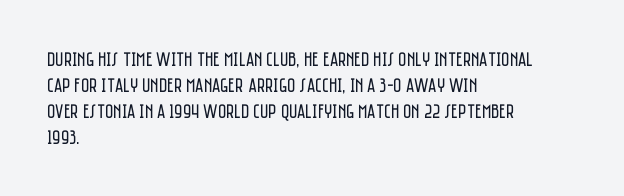
Q: Is the text bold? A: No.
Q: Is the text italic (slanted)? A: No, it is upright.
Q: Is the text underlined? A: No.
Q: How is the paragraph aligned? A: Left-aligned.
Q: Is the spacing between letters normal or unusually wide? A: Normal.
Q: Is the spacing between lines tight, normal or loose? A: Normal.
